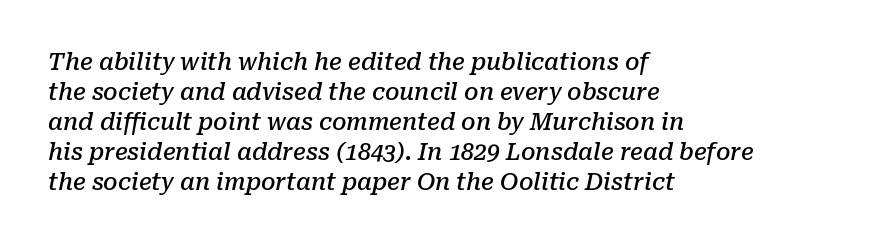
{"italic": "yes", "lean": "right", "slant_degrees": 10, "bold": "semi", "underline": "no", "align": "left", "line_spacing": "normal", "line_spacing_ratio": 1.3, "letter_spacing": "normal", "letter_spacing_em": 0.0, "glyph_px": 23}
